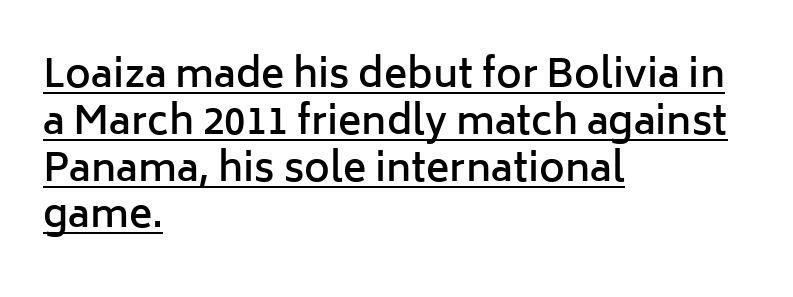
{"serif": "no", "italic": "no", "bold": "semi", "weight": "semibold", "width": "normal", "stroke_contrast": "low", "x_height": "medium", "monospaced": "no", "underline": "yes", "align": "left", "line_spacing_ratio": 1.2, "letter_spacing": "normal", "letter_spacing_em": 0.0, "glyph_px": 39}
